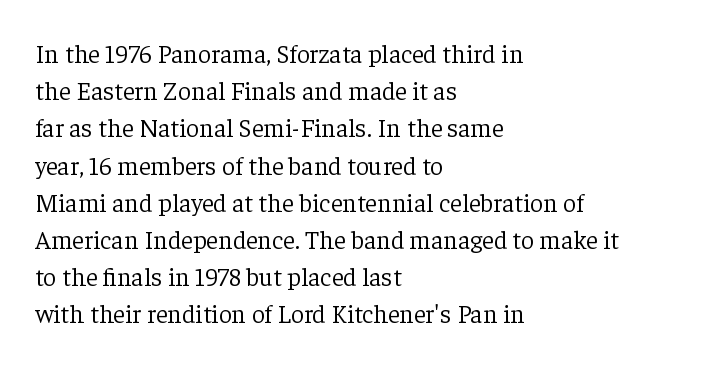
The rendering anchors every line to the left-hand side. A clean baseline with only descenders dipping below it. No chunkiness to these letters — they're not bold. Leading matches the norm, producing a regular column. Ascenders rise straight up at ninety degrees. Nobody touched the tracking dial on this one.
